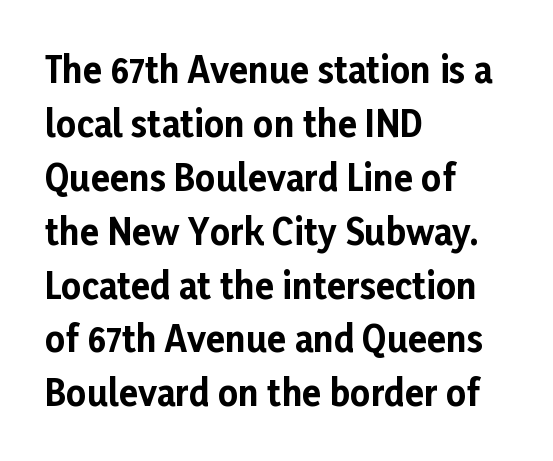
The image shows 35 px bold sans-serif type, upright; set left-aligned, normal line spacing (1.54x), normal letter spacing, not underlined; low stroke contrast and a medium x-height.
